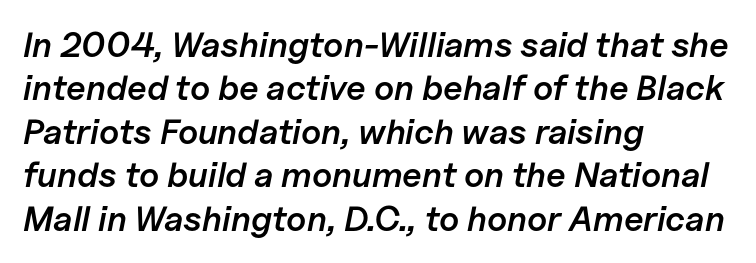
The image shows 35 px semibold type, italic (leaning right); set left-aligned, line spacing 1.24x, normal letter spacing, not underlined; low stroke contrast and a medium x-height.
